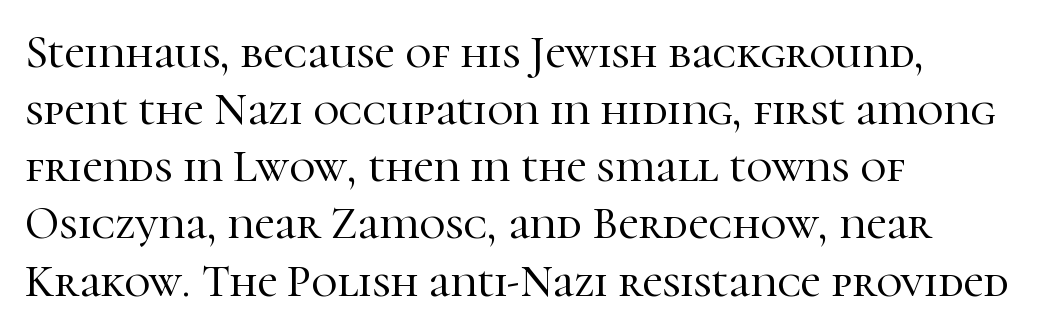
{"serif": "yes", "italic": "no", "width": "normal", "stroke_contrast": "high", "x_height": "medium", "monospaced": "no", "underline": "no", "align": "left", "line_spacing": "normal", "line_spacing_ratio": 1.27, "letter_spacing": "normal", "letter_spacing_em": 0.0, "glyph_px": 45}
